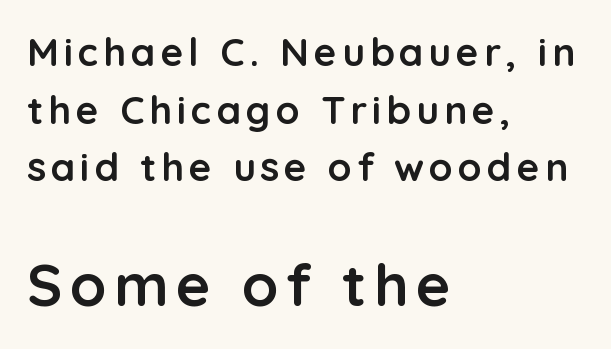
The image shows 59 px semibold sans-serif type, upright; set left-aligned, normal line spacing (1.48x), not underlined; the second (bottom) block is 1.51x larger; low stroke contrast and a medium x-height.
